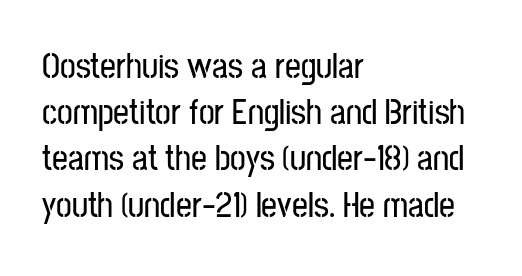
Think of a printed novel: that variable character pitch is what you see here. Typeset ragged right — the left edge is the straight one. Lines of text with bare space underneath. In terms of letterspacing, this is plain default setting. This sample keeps an unexceptional amount of space between lines.
